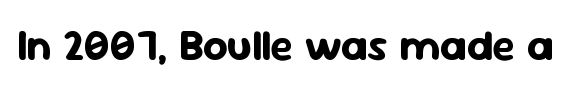
The image shows 43 px bold sans-serif type, upright; set normal letter spacing, not underlined; low stroke contrast and a medium x-height.
